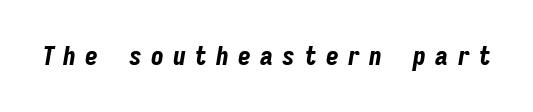
{"italic": "yes", "lean": "right", "slant_degrees": 9, "bold": "yes", "underline": "no", "letter_spacing": "wide", "letter_spacing_em": 0.34, "glyph_px": 26}
